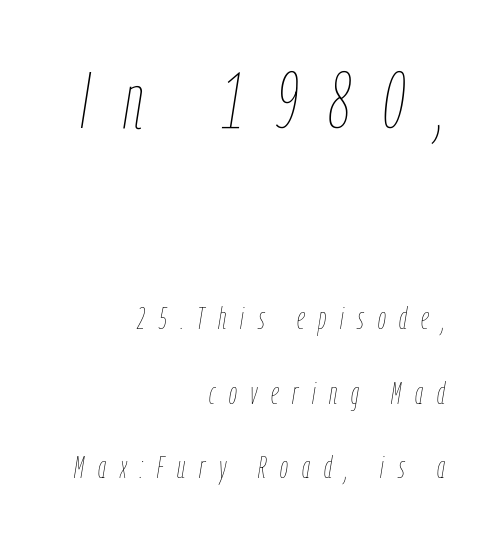
The image shows 79 px thin, condensed type, italic (leaning right); set right-aligned, loose line spacing (2.33x), unusually wide letter spacing (+0.43 em), not underlined; the first (top) block is 2.47x larger; low stroke contrast and a medium x-height.
